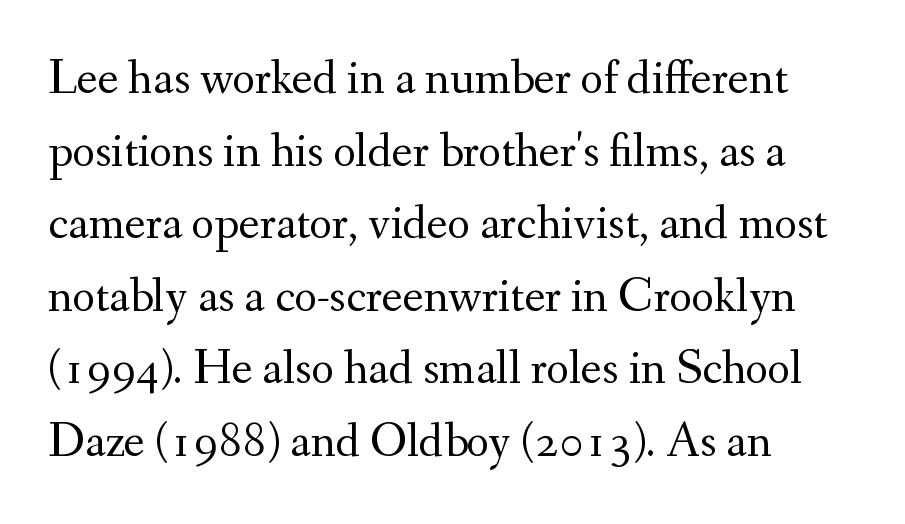
{"serif": "yes", "italic": "no", "bold": "no", "weight": "regular", "width": "normal", "stroke_contrast": "medium", "x_height": "small", "monospaced": "no", "underline": "no", "align": "left", "line_spacing": "normal", "line_spacing_ratio": 1.48, "letter_spacing": "normal", "letter_spacing_em": 0.0, "glyph_px": 49}
